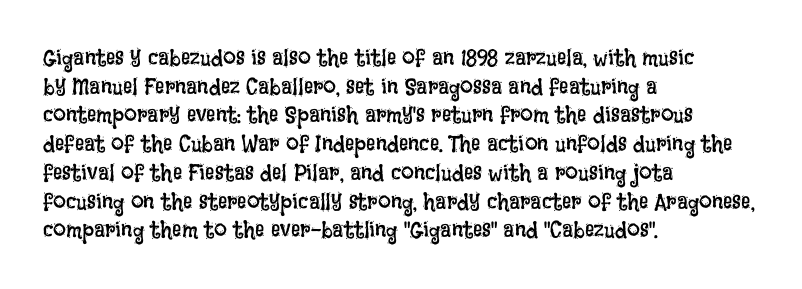
The lines sit at an ordinary, default distance from one another. The text block is weighted toward the left margin, trailing off unevenly rightward. Tracking value appears to be zero — textbook default spacing. Has an underline been added? It has not. Stroke mass is kept to a normal reading level or below.
